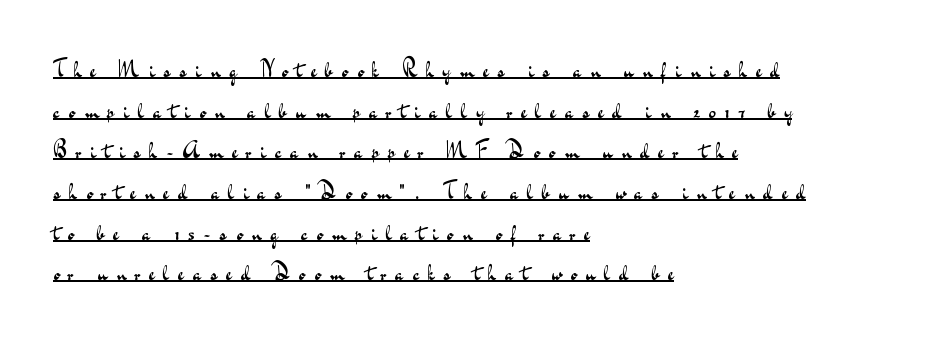
Loose tracking; the words dissolve into strings of separated letters. These glyphs show unthickened strokes, regular width or finer. Has an underline been added? It has. This sample is left-justified, so line endings fall wherever the words run out.
